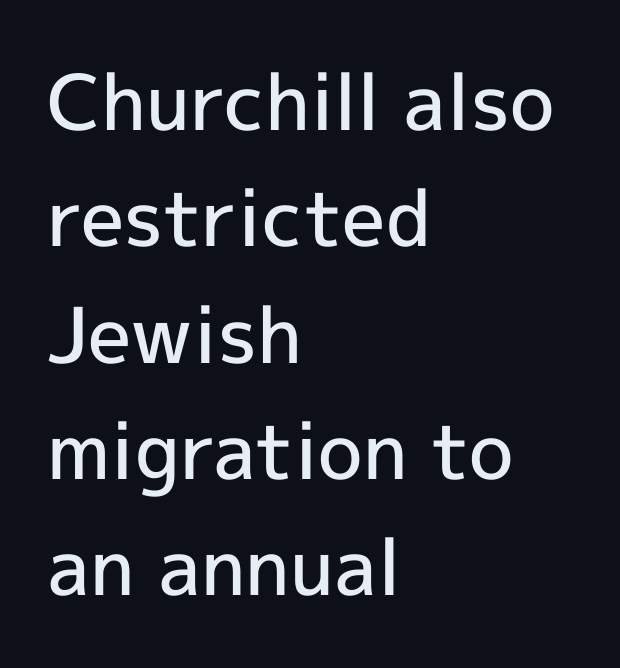
{"serif": "no", "italic": "no", "bold": "semi", "weight": "semibold", "width": "normal", "x_height": "medium", "monospaced": "no", "underline": "no", "align": "left", "line_spacing": "normal", "line_spacing_ratio": 1.51, "letter_spacing": "normal", "letter_spacing_em": 0.0, "glyph_px": 77}
